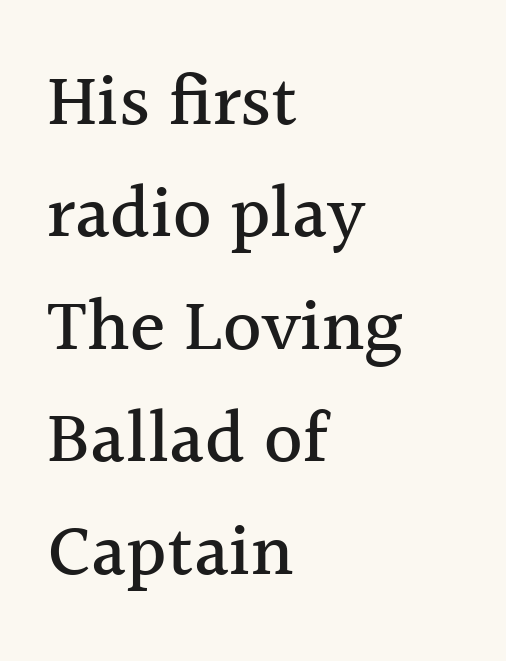
{"serif": "yes", "italic": "no", "width": "normal", "x_height": "medium", "monospaced": "no", "underline": "no", "align": "left", "line_spacing": "normal", "line_spacing_ratio": 1.52, "letter_spacing": "normal", "letter_spacing_em": 0.0, "glyph_px": 74}
